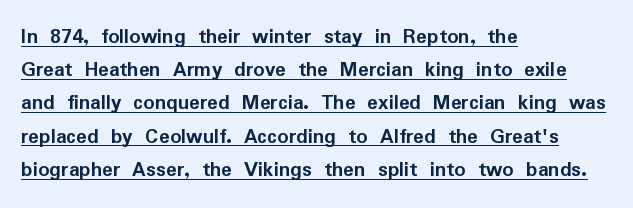
Q: Is the text bold? A: Yes.
Q: Is the text italic (slanted)? A: No, it is upright.
Q: Is the text underlined? A: Yes.
Q: How is the paragraph aligned? A: Left-aligned.
Q: Is the spacing between letters normal or unusually wide? A: Normal.
Q: Is the spacing between lines tight, normal or loose? A: Normal.
